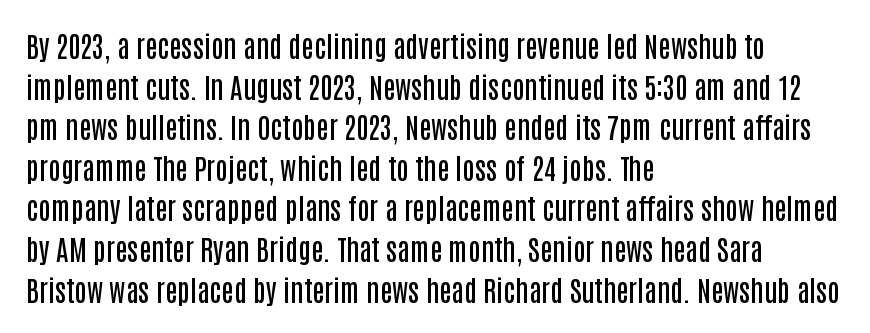
{"serif": "no", "italic": "no", "bold": "semi", "weight": "semibold", "width": "condensed", "stroke_contrast": "low", "x_height": "large", "monospaced": "no", "underline": "no", "align": "left", "line_spacing": "normal", "line_spacing_ratio": 1.45, "letter_spacing": "normal", "letter_spacing_em": 0.0, "glyph_px": 28}
